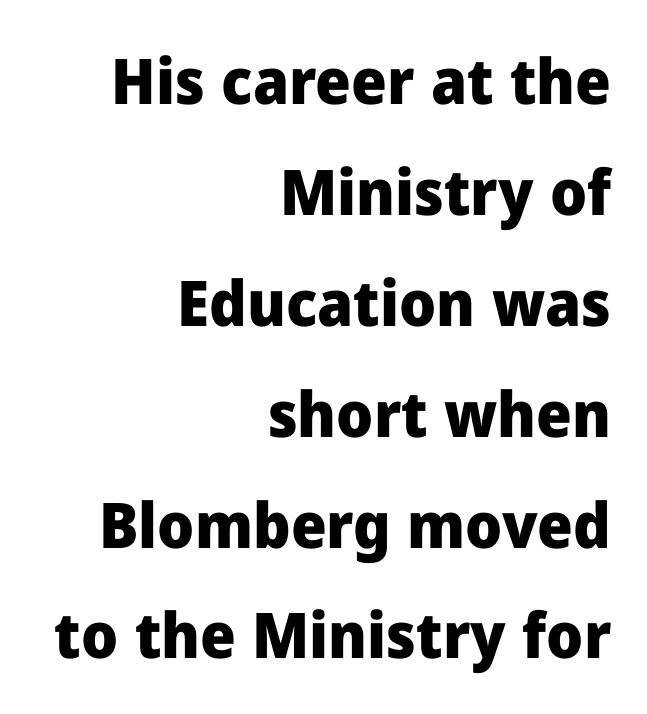
Nobody drew a line under any word here. A typesetter would label this face a sans. Proportional: the letters do not fall into vertical columns. Is the type bold? Yes — the strokes are clearly thick and heavy. Is the block centered? No — it sits flush against the right margin.
